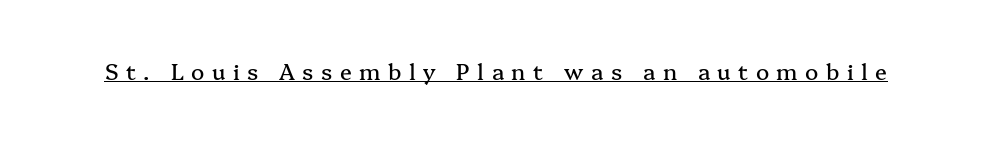
No italicization has been applied; the sample stays upright. Compared with undecorated copy, this sample adds a rule below the words. A typesetter would call this heavily tracked-out type.
